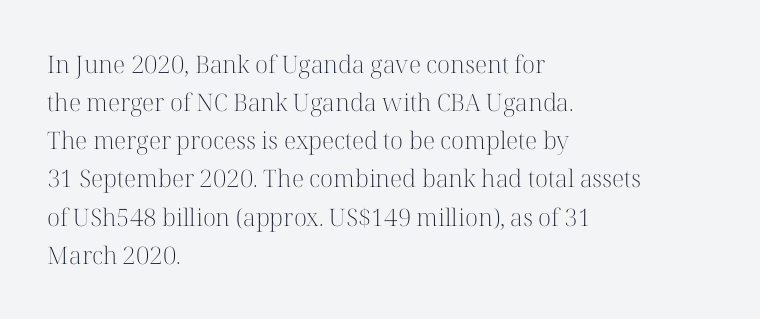
The image shows 24 px text type, upright; set left-aligned, normal line spacing (1.59x), normal letter spacing, not underlined.
